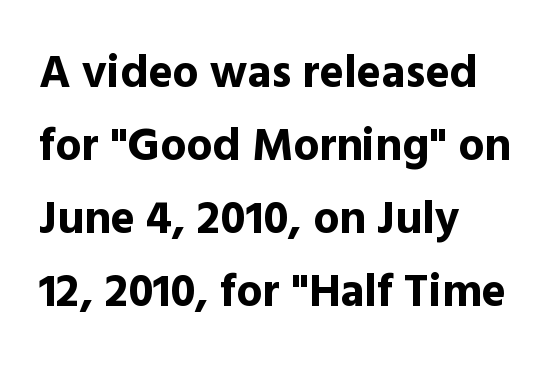
Q: Is the text bold? A: Yes.
Q: Is the text italic (slanted)? A: No, it is upright.
Q: Is the typeface a serif or a sans-serif typeface? A: Sans-serif.
Q: Is the text underlined? A: No.
Q: How is the paragraph aligned? A: Left-aligned.
Q: Is the spacing between letters normal or unusually wide? A: Normal.
Q: Is the spacing between lines tight, normal or loose? A: Normal.
Q: Width (condensed, normal, or wide)? A: Normal.
Q: x-height? A: Medium.
Q: Monospaced? A: No.
